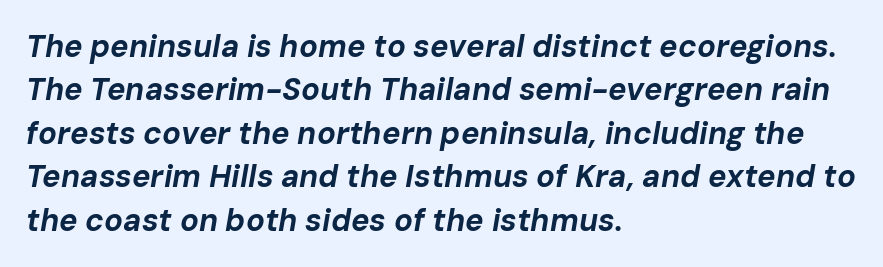
The image shows 31 px bold type, italic (leaning right); set left-aligned, normal line spacing (1.4x), normal letter spacing, not underlined; low stroke contrast and a medium x-height.
